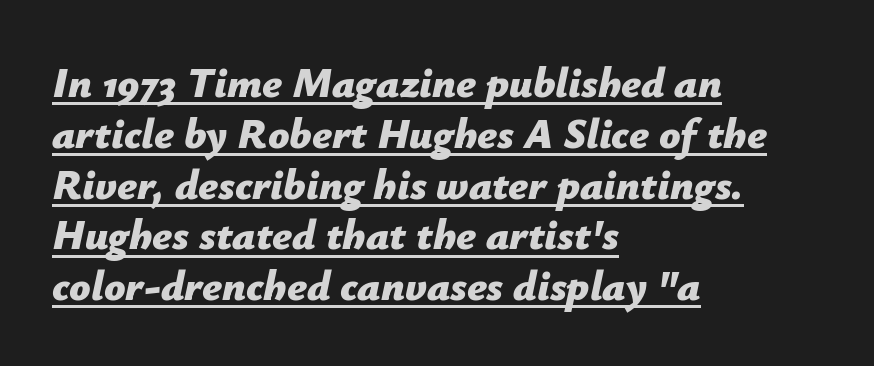
The image shows 42 px bold type, italic (leaning right); set left-aligned, line spacing 1.21x, normal letter spacing, underlined; low stroke contrast and a medium x-height.
